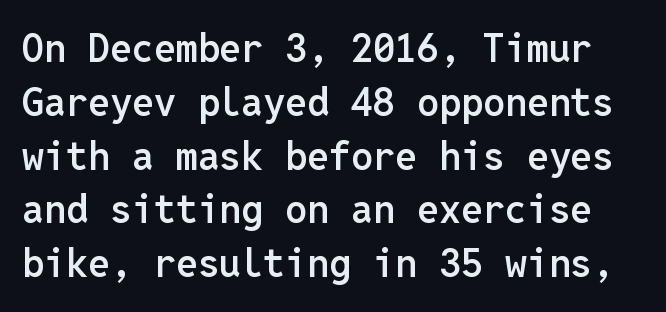
{"serif": "no", "italic": "no", "bold": "semi", "weight": "semibold", "width": "normal", "stroke_contrast": "low", "x_height": "medium", "monospaced": "yes", "underline": "no", "line_spacing": "normal", "line_spacing_ratio": 1.38, "letter_spacing": "normal", "letter_spacing_em": 0.0, "glyph_px": 39}
